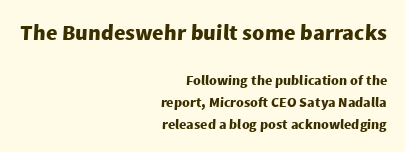
The image shows 22 px bold type; set right-aligned, normal line spacing (1.59x), normal letter spacing, not underlined; the first (top) block is 1.57x larger.
